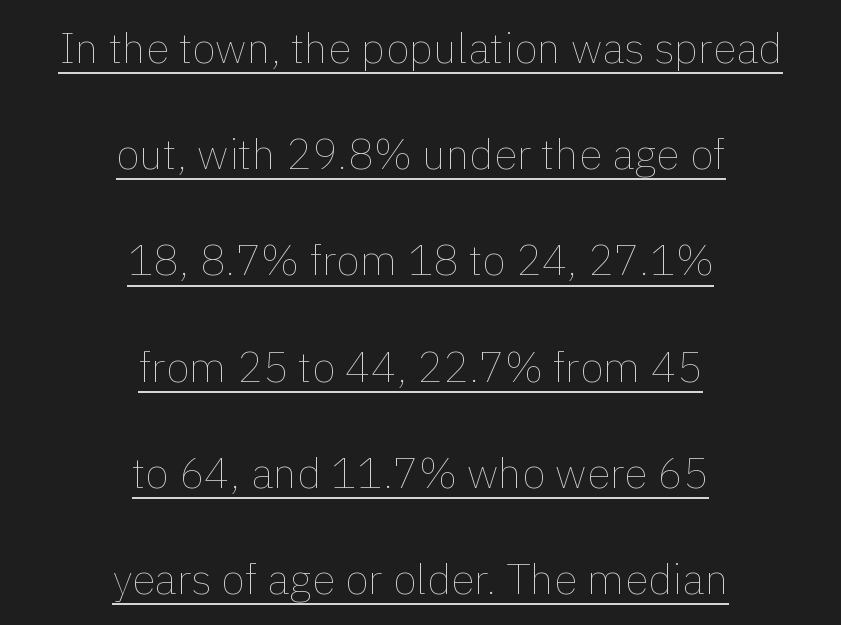
{"italic": "no", "bold": "no", "weight": "thin", "width": "normal", "x_height": "medium", "monospaced": "no", "underline": "yes", "align": "center", "line_spacing": "loose", "line_spacing_ratio": 2.47, "letter_spacing": "normal", "letter_spacing_em": 0.0, "glyph_px": 43}
